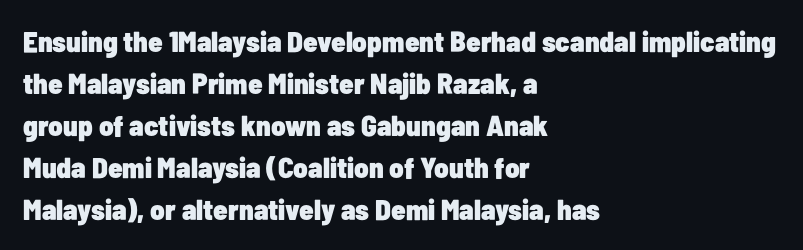
The lettering stays uniformly vertical, giving the passage a roman look. This sample is left-justified, so line endings fall wherever the words run out. Descender tails drop into unmarked territory. Does the leading feel generous? No, just average. The gaps between neighbouring characters are ordinary and unremarkable. What weight is shown? A full bold with thick strokes.
